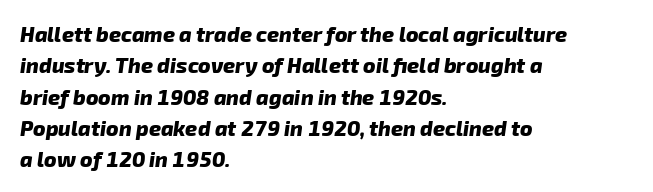
{"bold": "yes", "underline": "no", "align": "left", "line_spacing": "normal", "line_spacing_ratio": 1.49, "letter_spacing": "normal", "letter_spacing_em": 0.0, "glyph_px": 21}
